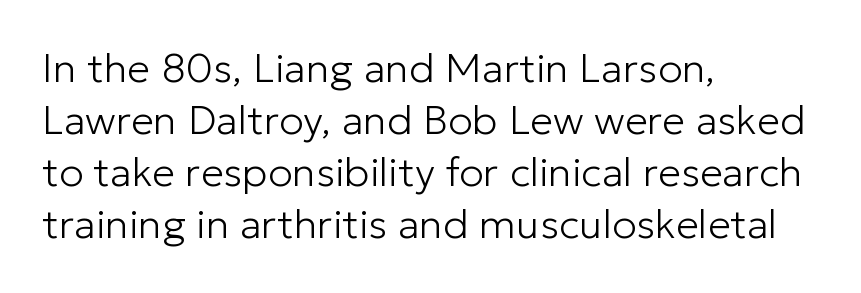
The image shows 41 px light sans-serif type, upright; set left-aligned, normal line spacing (1.27x), normal letter spacing, not underlined; low stroke contrast and a medium x-height.
